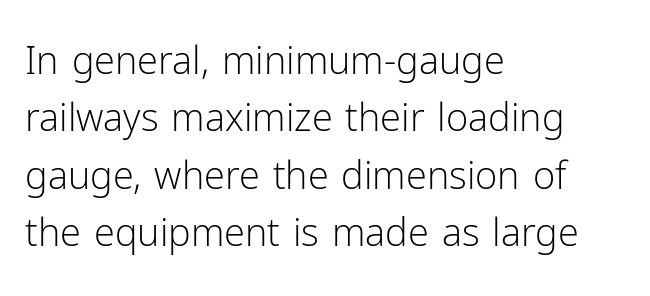
{"serif": "no", "italic": "no", "bold": "no", "weight": "light", "width": "normal", "stroke_contrast": "low", "x_height": "medium", "monospaced": "no", "underline": "no", "align": "left", "line_spacing": "normal", "line_spacing_ratio": 1.51, "letter_spacing": "normal", "letter_spacing_em": 0.0, "glyph_px": 38}
